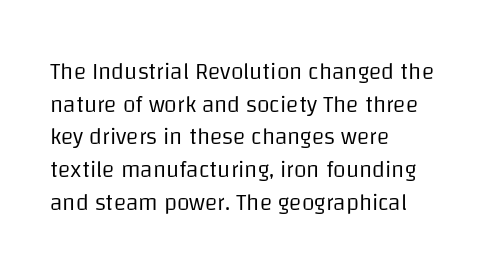
Q: Is the text bold? A: No.
Q: Is the text italic (slanted)? A: No, it is upright.
Q: Is the text underlined? A: No.
Q: How is the paragraph aligned? A: Left-aligned.
Q: Is the spacing between letters normal or unusually wide? A: Normal.
Q: Is the spacing between lines tight, normal or loose? A: Normal.
